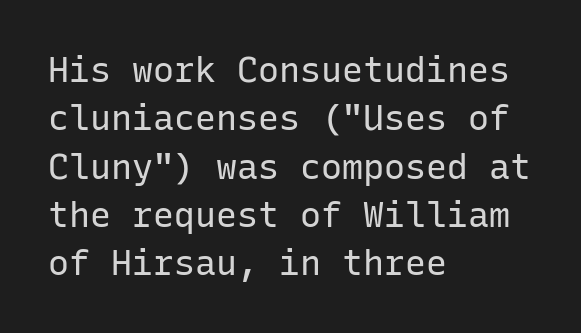
Q: Is the text bold? A: No.
Q: Is the text italic (slanted)? A: No, it is upright.
Q: Is the typeface a serif or a sans-serif typeface? A: Sans-serif.
Q: Is the text underlined? A: No.
Q: How is the paragraph aligned? A: Left-aligned.
Q: Is the spacing between letters normal or unusually wide? A: Normal.
Q: Is the spacing between lines tight, normal or loose? A: Normal.
Q: Width (condensed, normal, or wide)? A: Normal.
Q: Stroke contrast? A: Low.
Q: x-height? A: Medium.
Q: Monospaced? A: Yes.
